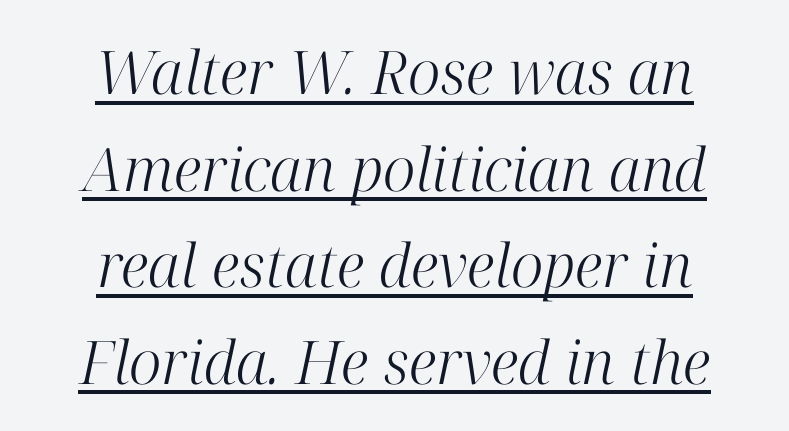
{"serif": "yes", "italic": "yes", "lean": "right", "slant_degrees": 12, "bold": "no", "weight": "light", "width": "normal", "stroke_contrast": "high", "x_height": "medium", "monospaced": "no", "underline": "yes", "align": "center", "line_spacing": "normal", "line_spacing_ratio": 1.61, "letter_spacing": "normal", "letter_spacing_em": 0.0, "glyph_px": 60}
